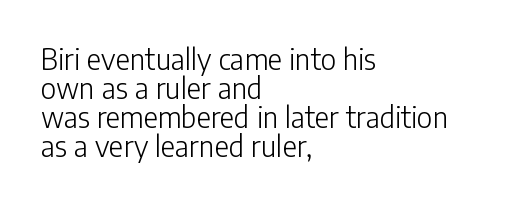
{"serif": "no", "italic": "no", "bold": "no", "weight": "light", "width": "normal", "stroke_contrast": "low", "x_height": "medium", "monospaced": "no", "underline": "no", "align": "left", "line_spacing": "tight", "line_spacing_ratio": 1.04, "letter_spacing": "normal", "letter_spacing_em": 0.0, "glyph_px": 28}
